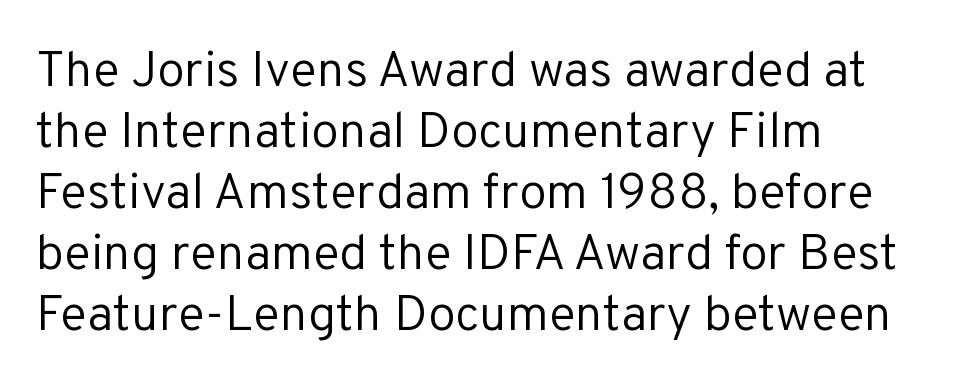
Every character sits straight up, as roman type does. Clear beneath every line of the passage. Examine the stroke ends and you'll find no serifs. Students, note that the glyphs here touch the page at normal intervals. The rendering uses natural spacing where letterforms have individual widths. Letters have the restrained weight of plain body copy at most.
